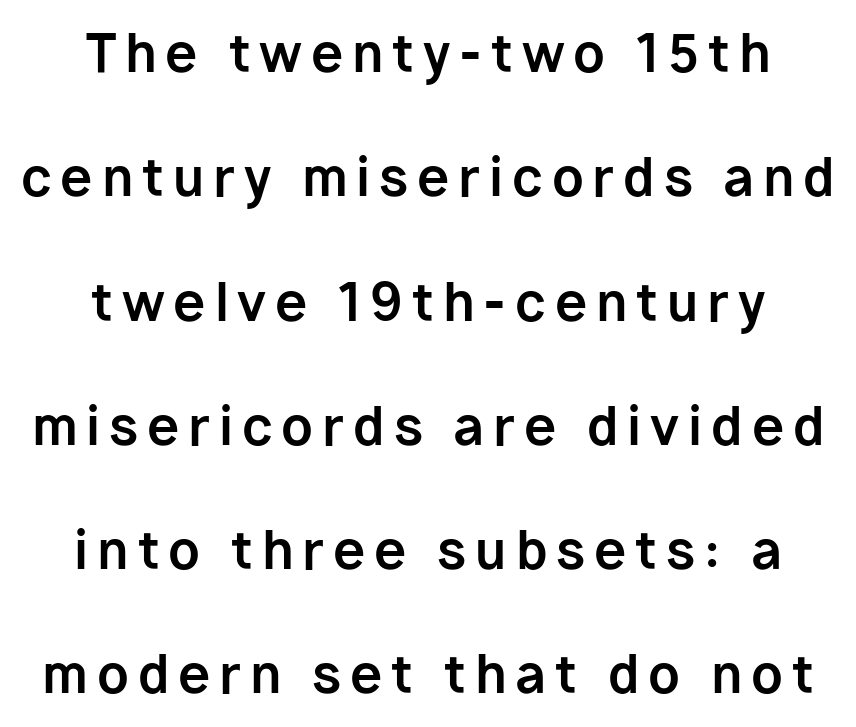
Q: Is the text bold? A: Yes.
Q: Is the text italic (slanted)? A: No, it is upright.
Q: Is the typeface a serif or a sans-serif typeface? A: Sans-serif.
Q: Is the text underlined? A: No.
Q: How is the paragraph aligned? A: Centered.
Q: Is the spacing between lines tight, normal or loose? A: Loose.
Q: Width (condensed, normal, or wide)? A: Normal.
Q: Stroke contrast? A: Low.
Q: x-height? A: Medium.
Q: Monospaced? A: No.
